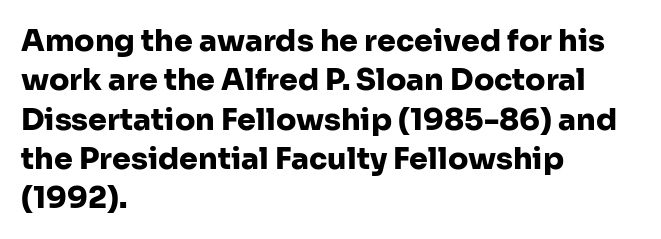
The image shows 30 px heavy sans-serif type, upright; set left-aligned, normal line spacing (1.31x), normal letter spacing, not underlined; low stroke contrast and a medium x-height.
